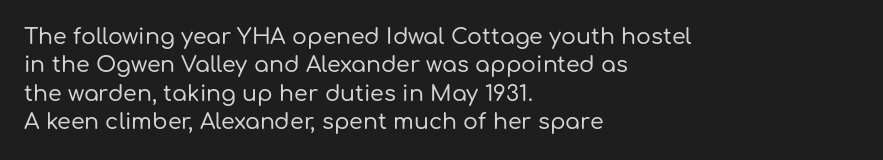
Does extra space separate the letters? No, they use regular spacing. Rows of type keep a routine distance in the vertical direction. Descender tails drop into unmarked territory. No italicization has been applied; the sample stays upright.
